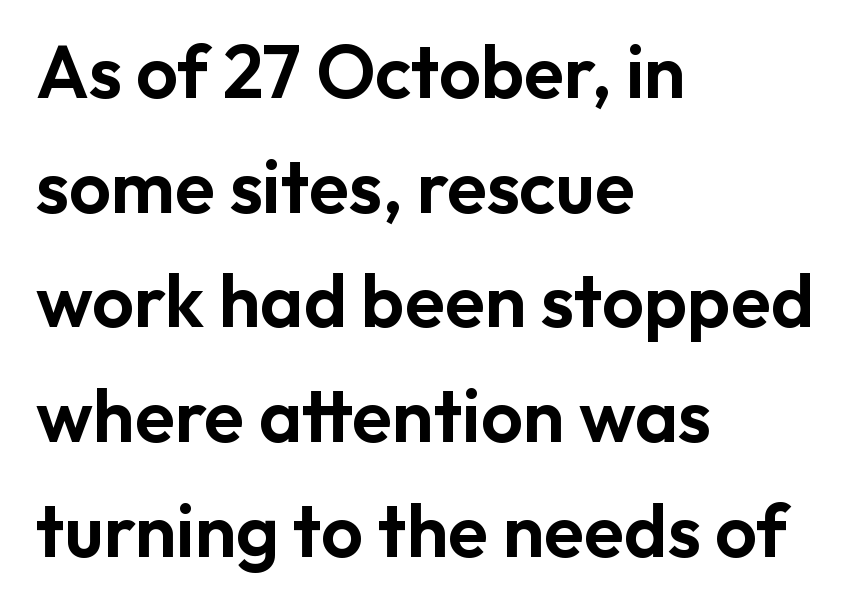
{"serif": "no", "italic": "no", "width": "normal", "stroke_contrast": "low", "x_height": "medium", "monospaced": "no", "underline": "no", "align": "left", "line_spacing": "normal", "line_spacing_ratio": 1.55, "letter_spacing": "normal", "letter_spacing_em": 0.0, "glyph_px": 74}
